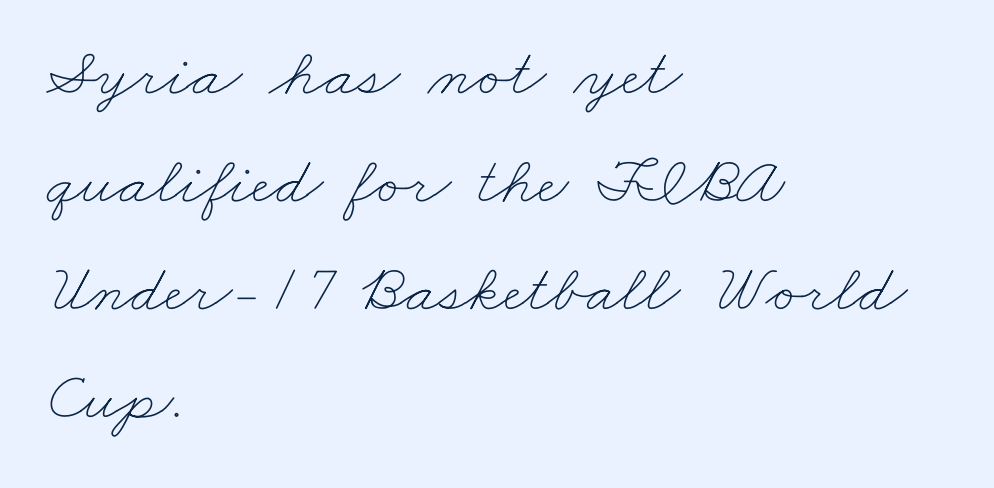
The image shows 68 px thin, wide type; set left-aligned, normal line spacing (1.59x), normal letter spacing, not underlined; low stroke contrast and a small x-height.
